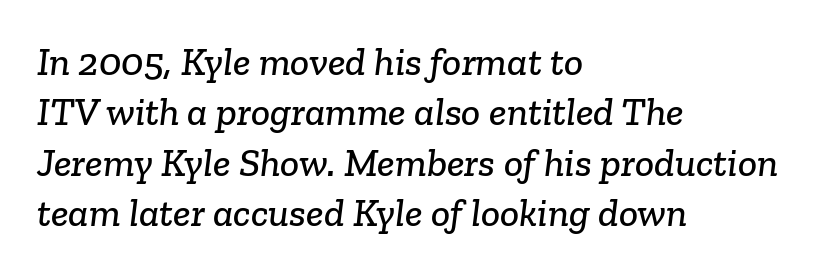
You could not count columns in this text — the font is proportionally spaced. The face used here is seriffed, in the tradition of book romans. Alignment: flush left. Spacing between characters is what you'd get straight out of the box. If you measured baseline to baseline, you'd find a middling distance.
